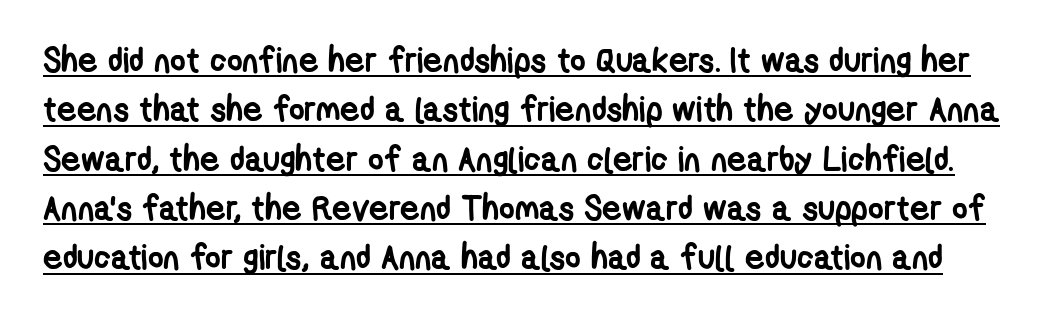
The image shows 34 px semibold, condensed sans-serif type; set normal line spacing (1.45x), normal letter spacing, underlined; low stroke contrast and a medium x-height.
